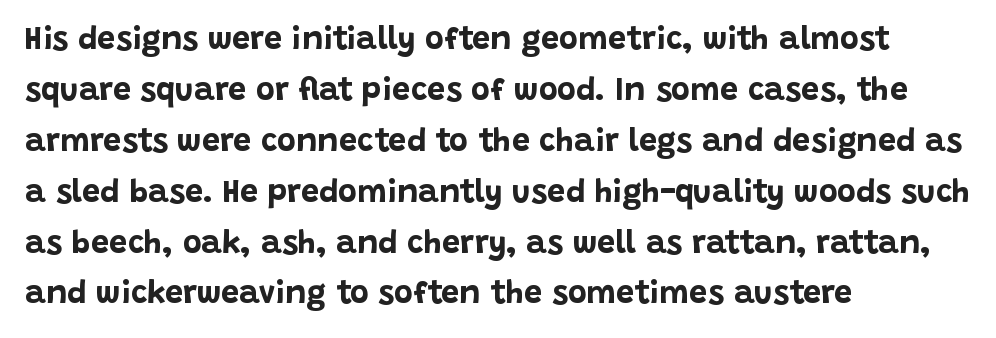
{"serif": "no", "italic": "no", "bold": "yes", "weight": "bold", "width": "normal", "stroke_contrast": "low", "x_height": "large", "monospaced": "no", "underline": "no", "align": "left", "line_spacing": "normal", "line_spacing_ratio": 1.59, "letter_spacing": "normal", "letter_spacing_em": 0.0, "glyph_px": 32}
